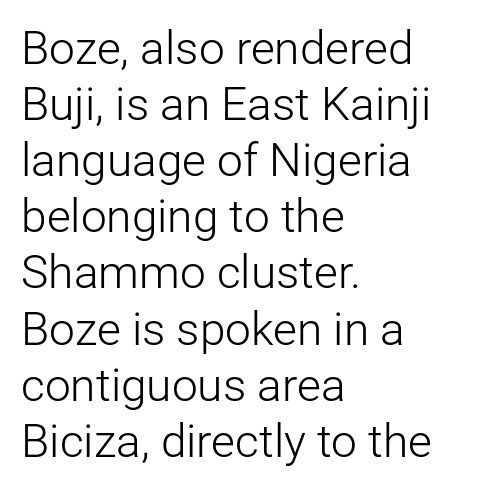
Character widths vary here, with narrow letters taking less room than wide ones. Which margin do the lines hug? The left one — the right edge is uneven. Serifs: no, the terminals of the letterforms are clean. The passage shown has conventional tracking throughout.
